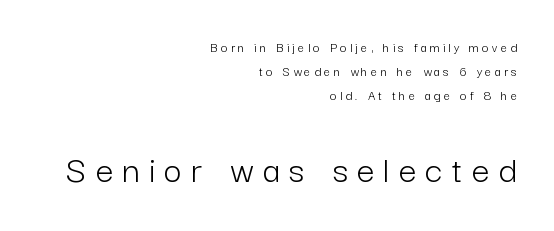
{"serif": "no", "italic": "no", "bold": "no", "weight": "light", "width": "normal", "stroke_contrast": "low", "x_height": "medium", "monospaced": "no", "underline": "no", "align": "right", "line_spacing": "normal", "line_spacing_ratio": 1.7, "letter_spacing": "wide", "letter_spacing_em": 0.24, "larger_block": "second", "size_ratio": 2.79, "glyph_px": 39}
